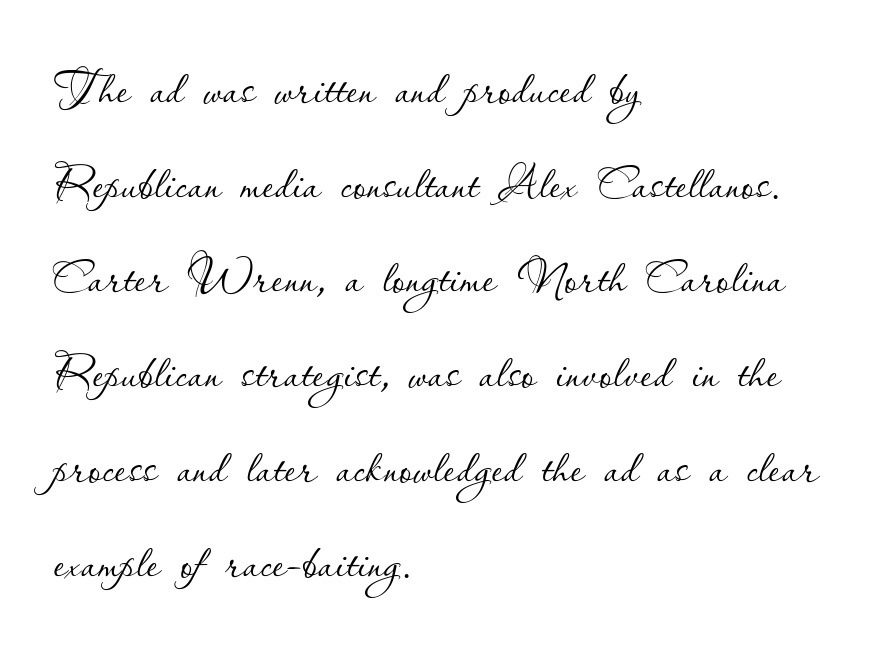
The space beneath each line is pristine and unruled. These lines are set flush left with a ragged right edge. Tracking value appears to be zero — textbook default spacing. Rows of type keep a routine distance in the vertical direction.
